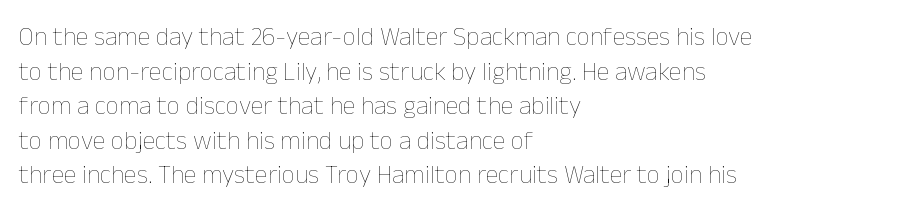
The image shows 26 px text type, upright; set left-aligned, normal line spacing (1.33x), normal letter spacing, not underlined.
